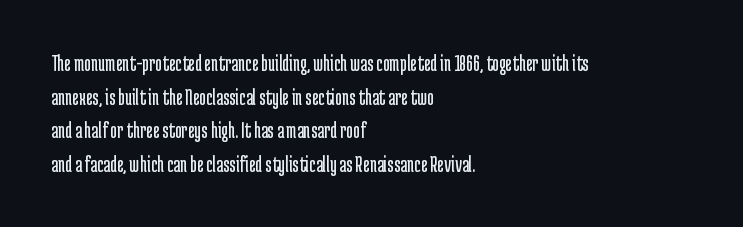
{"italic": "no", "bold": "no", "underline": "no", "align": "left", "line_spacing": "normal", "line_spacing_ratio": 1.46, "letter_spacing": "normal", "letter_spacing_em": 0.0, "glyph_px": 23}
